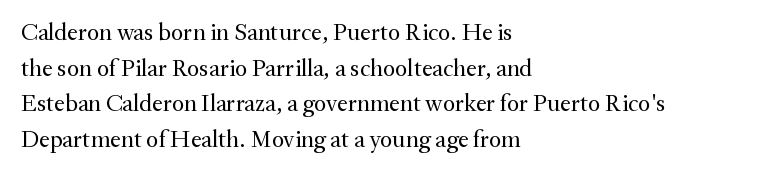
The image shows 24 px text type, upright; set left-aligned, normal line spacing (1.48x), normal letter spacing, not underlined.
